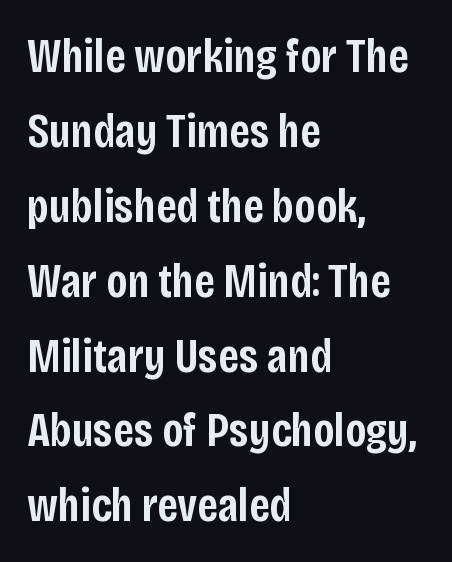
Regular leading. The setting favours the left margin, as ordinary paragraphs usually do. Nobody touched the tracking dial on this one. How heavy is the stroke? Medium-heavy — a semibold, shy of bold. The passage shown is typed in a proportional face where columns would drift.
